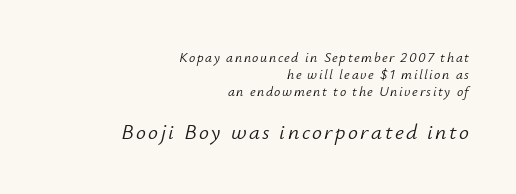
The image shows 22 px text type, italic (leaning right); set right-aligned, line spacing 1.21x, not underlined; the second (bottom) block is 1.57x larger.
